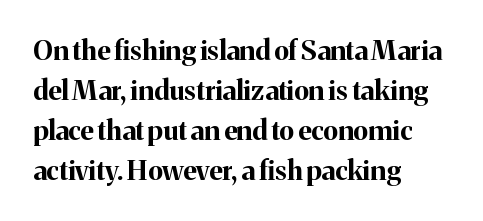
Q: Is the text bold? A: Yes.
Q: Is the text italic (slanted)? A: No, it is upright.
Q: Is the text underlined? A: No.
Q: How is the paragraph aligned? A: Left-aligned.
Q: Is the spacing between letters normal or unusually wide? A: Normal.
Q: Is the spacing between lines tight, normal or loose? A: Normal.
